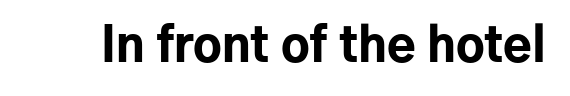
{"serif": "no", "italic": "no", "bold": "yes", "weight": "bold", "width": "normal", "stroke_contrast": "low", "x_height": "medium", "monospaced": "no", "underline": "no", "letter_spacing": "normal", "letter_spacing_em": 0.0, "glyph_px": 47}
